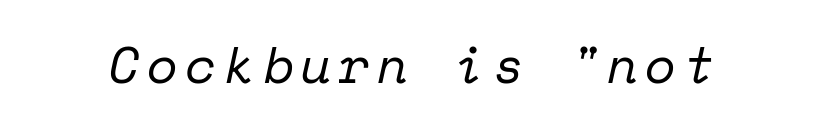
{"serif": "yes", "italic": "yes", "lean": "right", "slant_degrees": 12, "bold": "no", "weight": "regular", "width": "normal", "stroke_contrast": "low", "x_height": "medium", "monospaced": "yes", "underline": "no", "glyph_px": 51}
